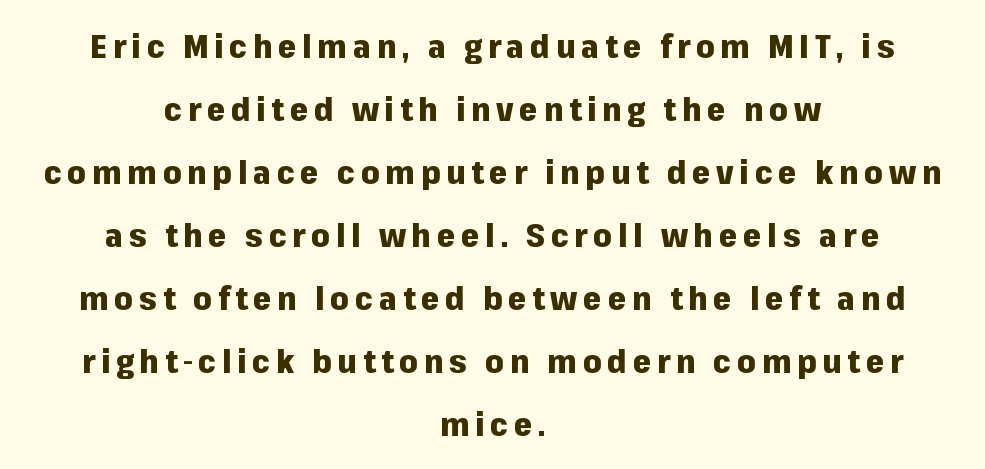
In CSS terms this would be text-align: center. The passage shown is emphatically bold. A great deal of white space separates one row of letters from the next. You could not count columns in this text — the font is proportionally spaced.
